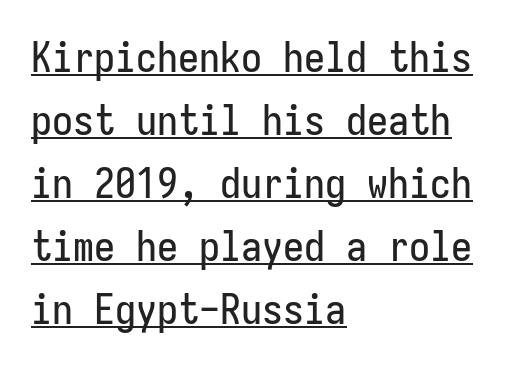
The image shows 42 px condensed sans-serif type, upright; set left-aligned, normal line spacing (1.5x), normal letter spacing, underlined; low stroke contrast and a medium x-height.
